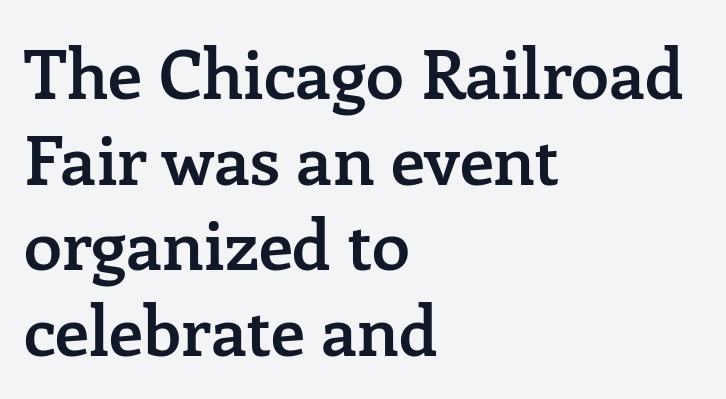
Each word holds together tightly as a unit, with standard inter-letter gaps. If you drew a line through each stem, it would be perfectly vertical. The text was rendered using a seriffed face with decorative stroke endings. The passage shown is typed in a proportional face where columns would drift. Caption: multi-line text, flush left, ragged right. The string is rendered with underlining switched off.
